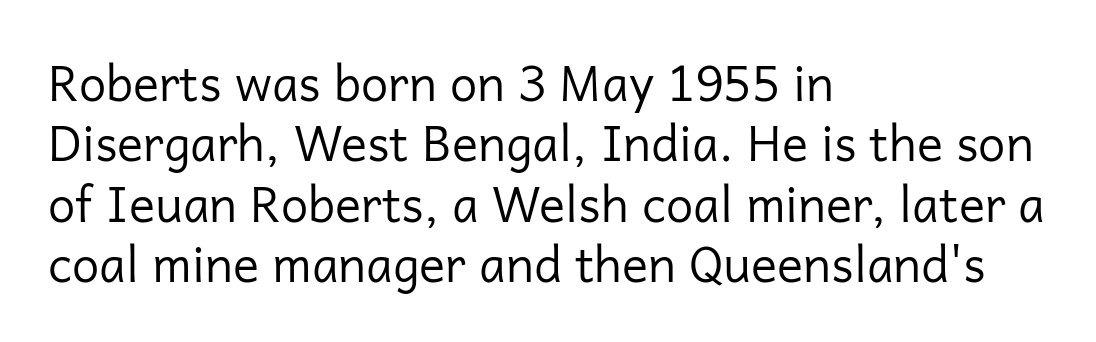
Q: Is the text bold? A: No.
Q: Is the text italic (slanted)? A: No, it is upright.
Q: Is the typeface a serif or a sans-serif typeface? A: Sans-serif.
Q: Is the text underlined? A: No.
Q: How is the paragraph aligned? A: Left-aligned.
Q: Is the spacing between letters normal or unusually wide? A: Normal.
Q: Width (condensed, normal, or wide)? A: Normal.
Q: Stroke contrast? A: Low.
Q: x-height? A: Medium.
Q: Monospaced? A: No.
